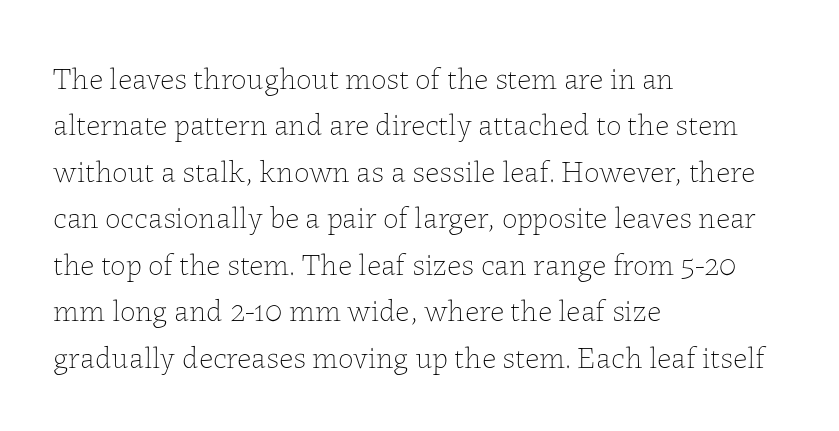
{"italic": "no", "bold": "no", "weight": "thin", "width": "normal", "stroke_contrast": "low", "x_height": "medium", "monospaced": "no", "underline": "no", "align": "left", "line_spacing": "normal", "line_spacing_ratio": 1.5, "letter_spacing": "normal", "letter_spacing_em": 0.0, "glyph_px": 31}
